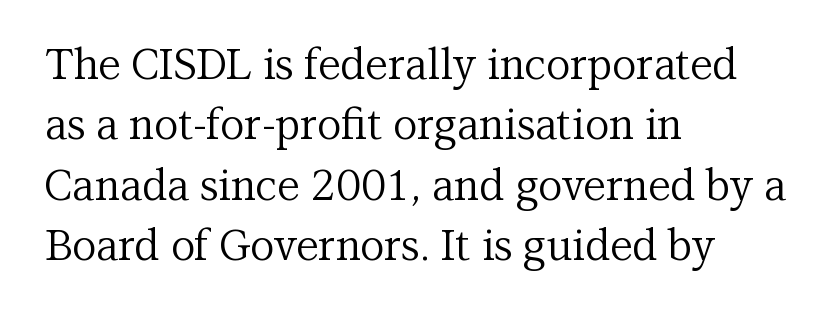
Q: Is the text bold? A: No.
Q: Is the text italic (slanted)? A: No, it is upright.
Q: Is the typeface a serif or a sans-serif typeface? A: Serif.
Q: Is the text underlined? A: No.
Q: How is the paragraph aligned? A: Left-aligned.
Q: Is the spacing between letters normal or unusually wide? A: Normal.
Q: Is the spacing between lines tight, normal or loose? A: Normal.
Q: Width (condensed, normal, or wide)? A: Normal.
Q: Stroke contrast? A: Medium.
Q: x-height? A: Medium.
Q: Monospaced? A: No.
